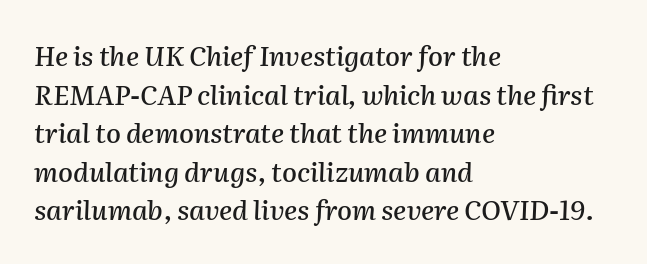
{"italic": "yes", "lean": "right", "slant_degrees": 2, "underline": "no", "align": "left", "line_spacing": "normal", "line_spacing_ratio": 1.43, "letter_spacing": "normal", "letter_spacing_em": 0.0, "glyph_px": 27}
